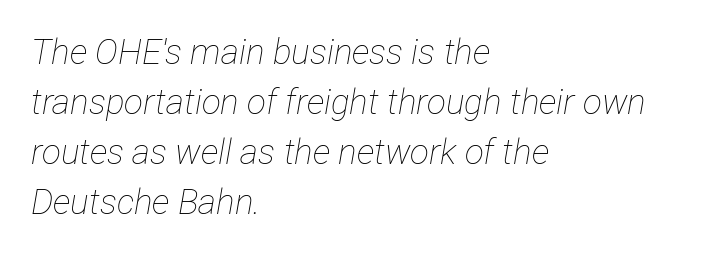
The image shows 35 px thin, condensed type, italic (leaning right); set left-aligned, normal line spacing (1.43x), normal letter spacing, not underlined; low stroke contrast and a medium x-height.
